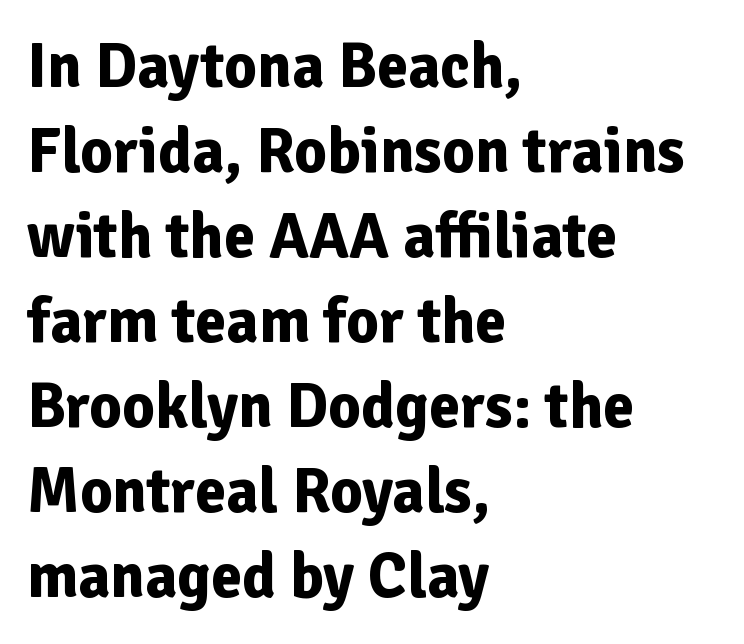
Q: Is the text bold? A: Yes.
Q: Is the text italic (slanted)? A: No, it is upright.
Q: Is the typeface a serif or a sans-serif typeface? A: Sans-serif.
Q: Is the text underlined? A: No.
Q: How is the paragraph aligned? A: Left-aligned.
Q: Is the spacing between letters normal or unusually wide? A: Normal.
Q: Is the spacing between lines tight, normal or loose? A: Normal.
Q: Width (condensed, normal, or wide)? A: Normal.
Q: Stroke contrast? A: Low.
Q: x-height? A: Medium.
Q: Monospaced? A: No.
